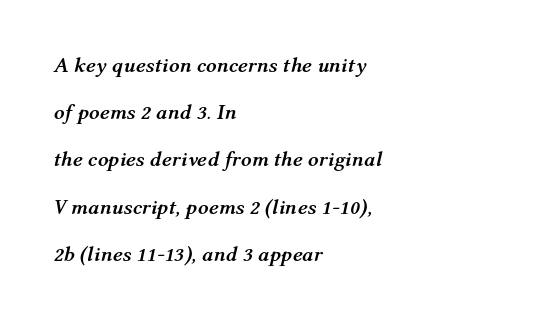
The image shows 21 px bold type, italic (leaning right); set left-aligned, loose line spacing (2.25x), normal letter spacing, not underlined.
